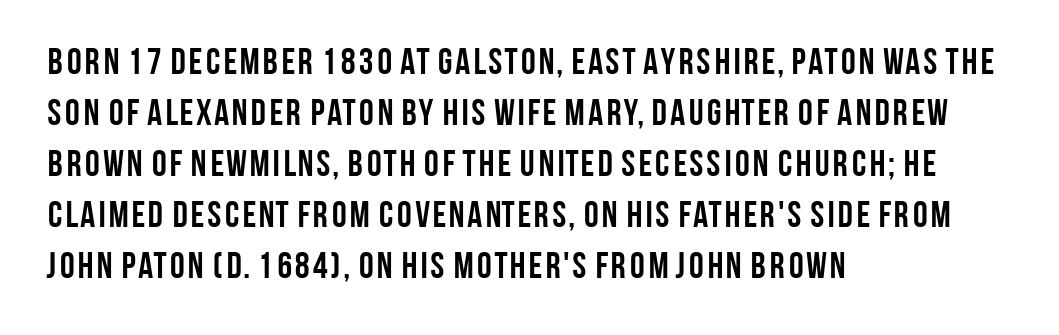
Letter spacing: default. Tall strokes in this sample are plumb rather than angled. Lines of text with bare space underneath. Does the type have serifs? No, each stem ends abruptly. Baseline-to-baseline distance is the conventional proportion of letter height. Is this a fixed-width face? No — the glyphs have proportional, varying widths.
